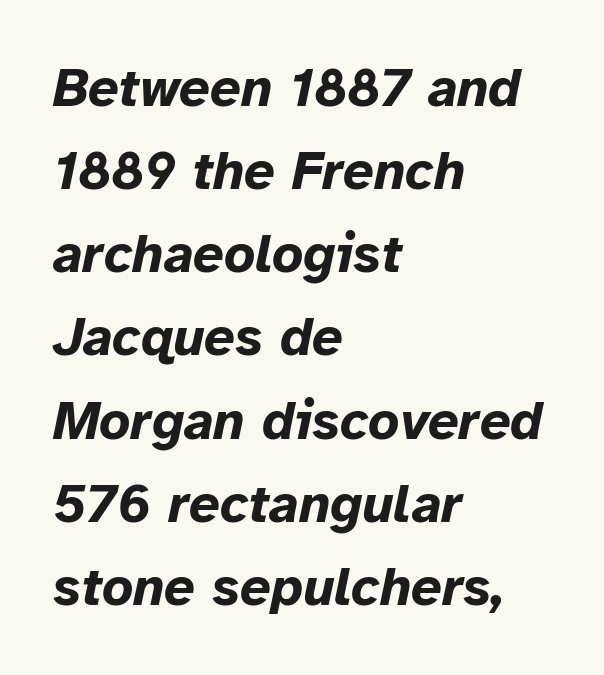
{"italic": "yes", "lean": "right", "slant_degrees": 12, "bold": "yes", "weight": "bold", "width": "normal", "stroke_contrast": "low", "x_height": "medium", "monospaced": "no", "underline": "no", "align": "left", "line_spacing": "normal", "line_spacing_ratio": 1.54, "letter_spacing": "normal", "letter_spacing_em": 0.0, "glyph_px": 54}
